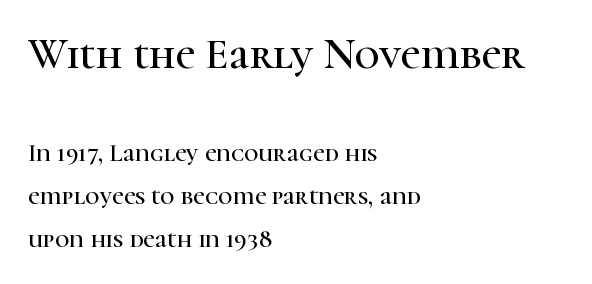
Horizontally, the lines are justified to the leading edge only. The typography opts for an upright posture over an oblique one. Look at the bottom of the vertical strokes: they flare into serifs here. The rendering uses natural spacing where letterforms have individual widths. The face used here appears at its bigger size in the upper chunk.
